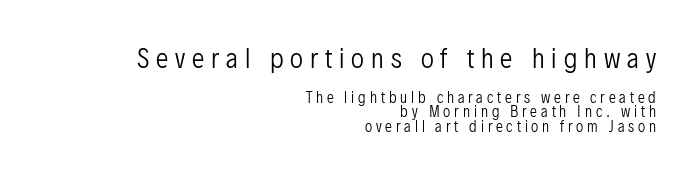
The passage shown stacks its lines with hardly any gap. Just letters on the line, the space beneath them empty. Block one is the big one; block two sits smaller underneath. The axis of the letterforms is exactly vertical. Weight class: somewhere from thin through regular. How are the letters spaced? Widely, with obvious added tracking.
